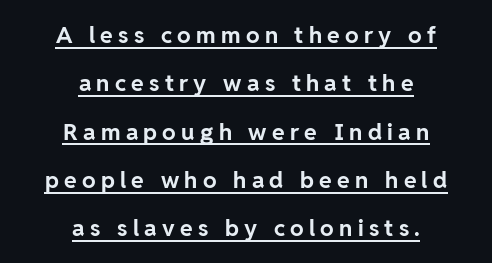
The image shows 23 px bold type, upright; set centered, loose line spacing (2.1x), unusually wide letter spacing (+0.23 em), underlined.
